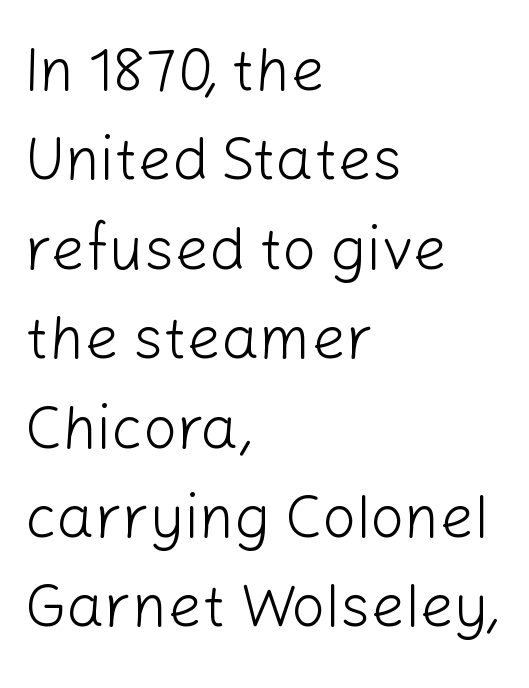
The image shows 60 px light sans-serif type, upright; set left-aligned, normal line spacing (1.49x), normal letter spacing, not underlined; low stroke contrast and a medium x-height.
